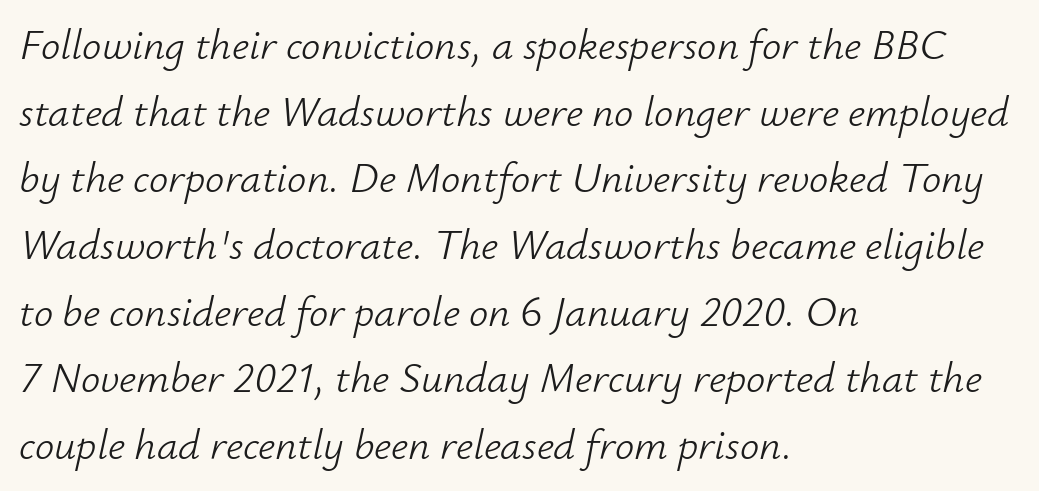
It's the slanting kind of type. Check the space under the baseline: it is left empty. Tracking value appears to be zero — textbook default spacing. Character widths vary here, with narrow letters taking less room than wide ones. Whoever set this chose a conventional vertical rhythm. The lines in this sample share a left origin and differ only in where they stop.
